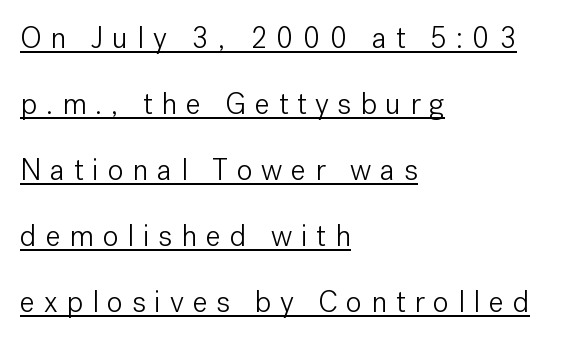
{"serif": "no", "italic": "no", "bold": "no", "weight": "light", "width": "normal", "stroke_contrast": "low", "x_height": "medium", "monospaced": "no", "underline": "yes", "align": "left", "line_spacing": "loose", "line_spacing_ratio": 2.2, "letter_spacing": "wide", "letter_spacing_em": 0.29, "glyph_px": 30}
